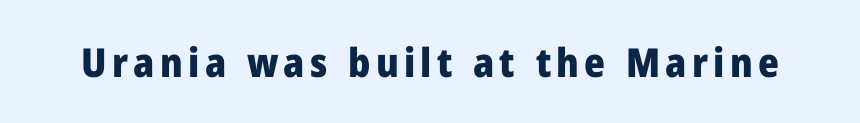
The image shows 40 px heavy sans-serif type, upright; set not underlined; low stroke contrast and a medium x-height.
